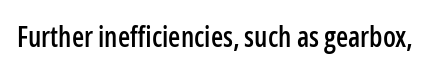
The image shows 28 px condensed sans-serif type, upright; set normal letter spacing, not underlined; low stroke contrast and a medium x-height.
